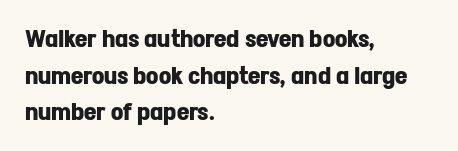
Q: Is the text bold? A: Yes.
Q: Is the text italic (slanted)? A: No, it is upright.
Q: Is the text underlined? A: No.
Q: How is the paragraph aligned? A: Left-aligned.
Q: Is the spacing between letters normal or unusually wide? A: Normal.
Q: Is the spacing between lines tight, normal or loose? A: Normal.
